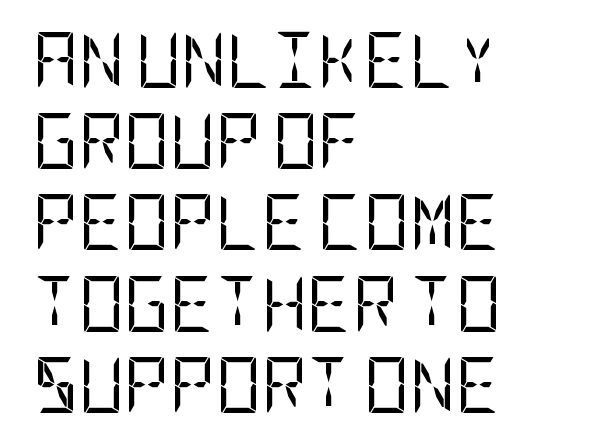
The compositor pushed each line to the left boundary. Just letters on the line, the space beneath them empty. This reads as an unemphasized weight, regular at the heaviest. When letters stand straight like this, we call the style roman or upright. A typesetter would call this leading conventional body-copy spacing.
